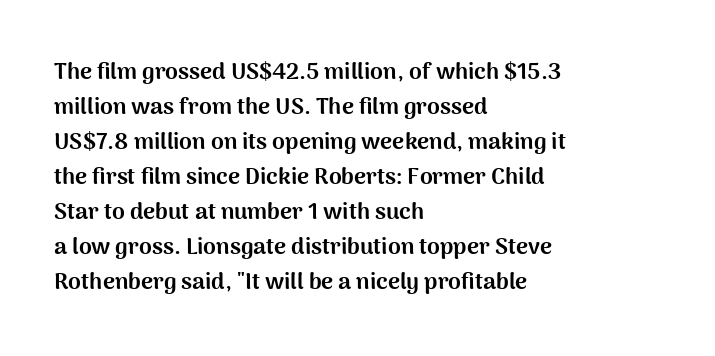
Q: Is the text bold? A: Yes.
Q: Is the text italic (slanted)? A: No, it is upright.
Q: Is the text underlined? A: No.
Q: How is the paragraph aligned? A: Left-aligned.
Q: Is the spacing between letters normal or unusually wide? A: Normal.
Q: Is the spacing between lines tight, normal or loose? A: Normal.
